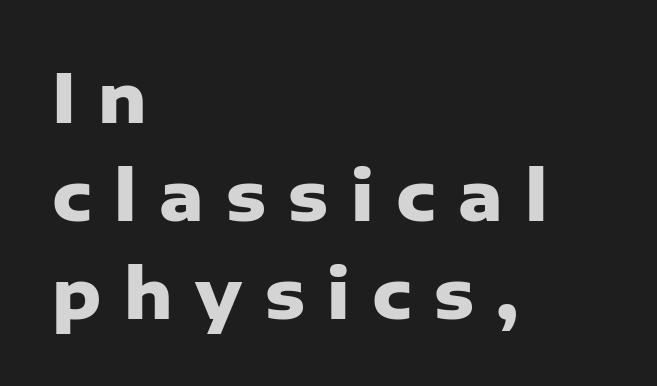
Each row of text sits above clean, open space. This is sans-serif lettering, the kind often seen on screens and signage. I'd describe the lettering as bold — thick and assertive. The letterforms stand isolated, each surrounded by extra space.
